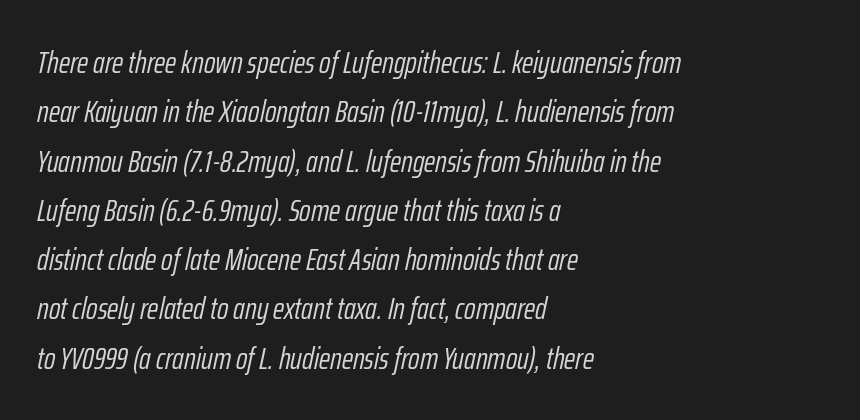
The image shows 31 px light, condensed type, italic (leaning right); set left-aligned, normal line spacing (1.59x), normal letter spacing, not underlined; low stroke contrast and a medium x-height.
